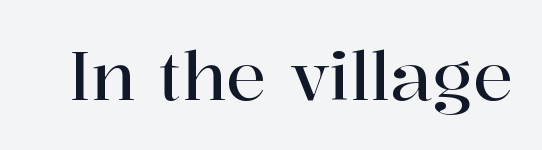
Bare-footed words on every line. The font family rendered here belongs to the serif group. The tracking reads as untouched default to a designer's eye. Designer's note — italics off, roman on. Here the designer chose a conventional face with non-uniform glyph widths.
